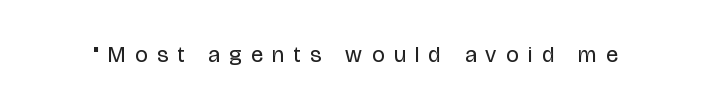
Caption: face not bold, strokes unweighted. Every character sits straight up, as roman type does. Letter spacing: wide. Nobody drew a line under any word here.
